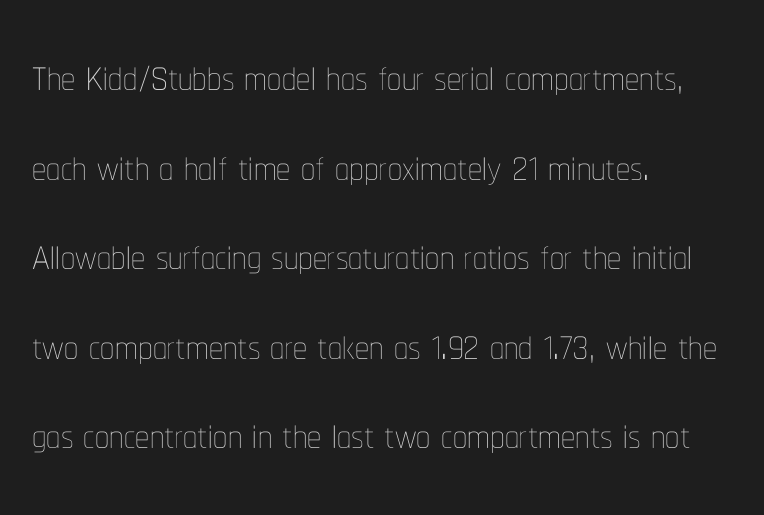
{"italic": "no", "bold": "no", "weight": "thin", "width": "condensed", "stroke_contrast": "low", "x_height": "medium", "monospaced": "no", "underline": "no", "align": "left", "line_spacing": "normal", "line_spacing_ratio": 1.6, "letter_spacing": "normal", "letter_spacing_em": 0.0, "glyph_px": 56}
